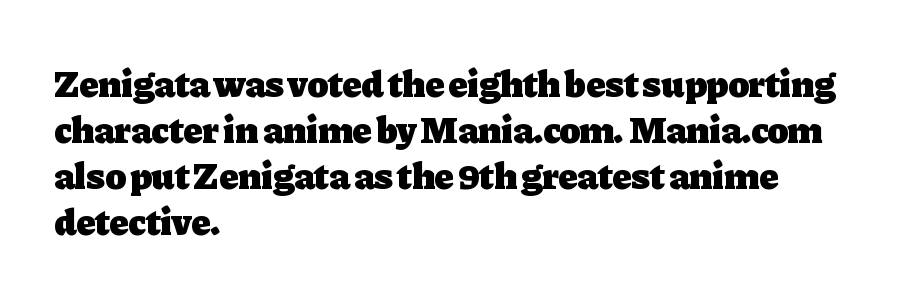
Q: Is the text bold? A: Yes.
Q: Is the text italic (slanted)? A: No, it is upright.
Q: Is the typeface a serif or a sans-serif typeface? A: Serif.
Q: Is the text underlined? A: No.
Q: How is the paragraph aligned? A: Left-aligned.
Q: Is the spacing between letters normal or unusually wide? A: Normal.
Q: Width (condensed, normal, or wide)? A: Normal.
Q: Stroke contrast? A: Low.
Q: x-height? A: Medium.
Q: Monospaced? A: No.
